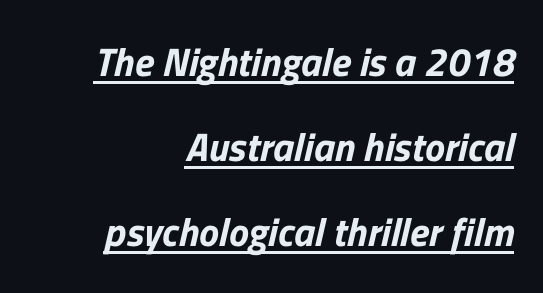
Airy leading. Is the letter spacing exaggerated? No — it looks like the ordinary default. Which margin do the lines hug? The right one — the left edge is uneven. The sample's only ornament is a line tracing under the words. This sample has the flowing, uneven cadence of proportional lettering.
